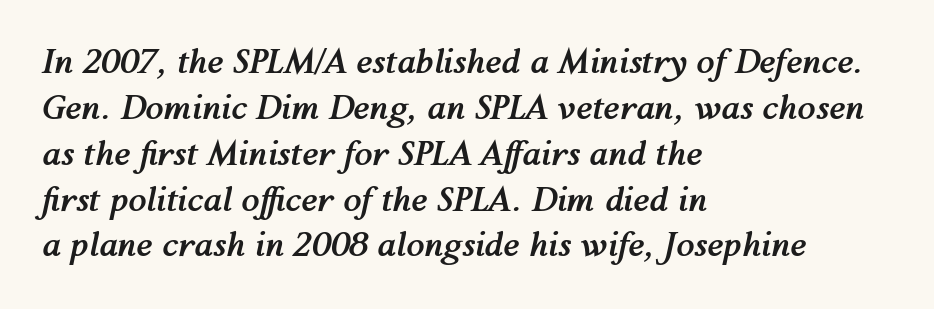
{"italic": "yes", "lean": "right", "slant_degrees": 12, "bold": "yes", "weight": "semibold", "width": "normal", "stroke_contrast": "medium", "x_height": "medium", "monospaced": "no", "underline": "no", "align": "left", "line_spacing": "normal", "line_spacing_ratio": 1.39, "letter_spacing": "normal", "letter_spacing_em": 0.0, "glyph_px": 33}
